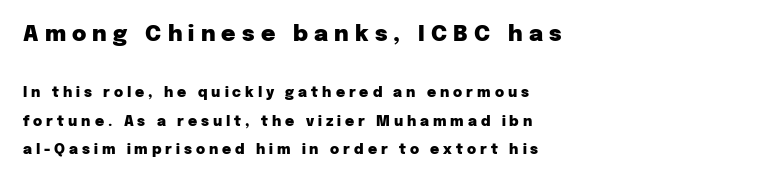
The image shows 22 px bold type, upright; set left-aligned, loose line spacing (2.03x), unusually wide letter spacing (+0.28 em), not underlined; the first (top) block is 1.57x larger.
